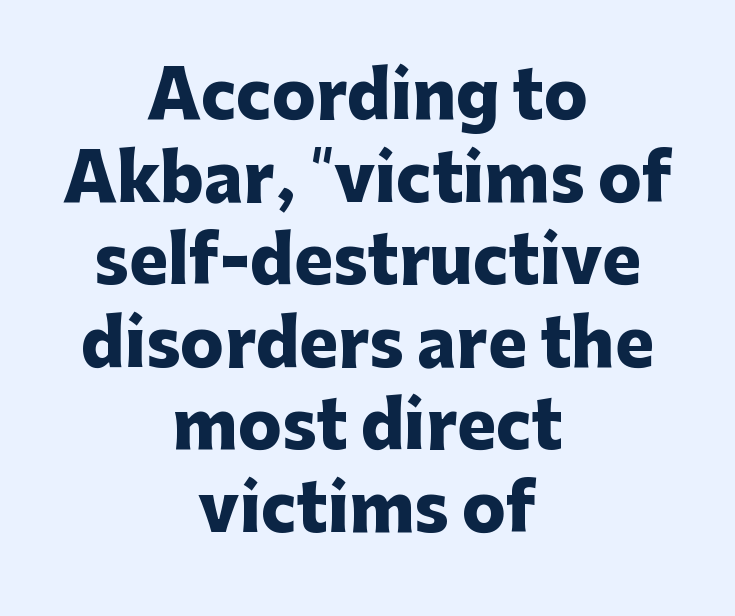
{"serif": "no", "italic": "no", "bold": "yes", "weight": "heavy", "width": "normal", "stroke_contrast": "low", "x_height": "medium", "monospaced": "no", "underline": "no", "align": "center", "line_spacing": "normal", "line_spacing_ratio": 1.27, "letter_spacing": "normal", "letter_spacing_em": 0.0, "glyph_px": 65}
